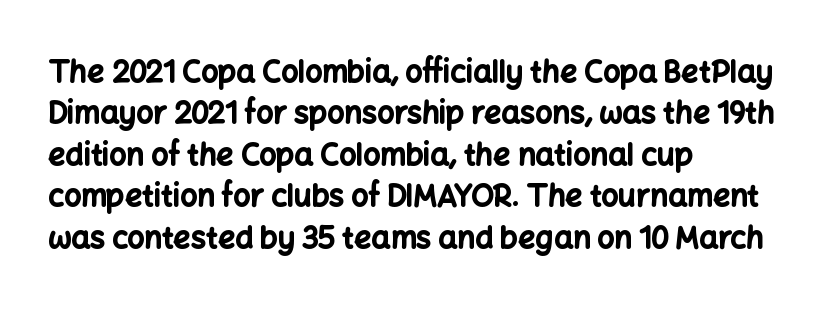
The image shows 30 px bold sans-serif type, upright; set left-aligned, normal line spacing (1.38x), normal letter spacing, not underlined; low stroke contrast and a medium x-height.
